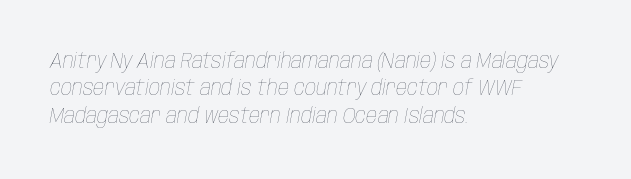
Q: Is the text bold? A: No.
Q: Is the text italic (slanted)? A: Yes, it leans right by about 10 degrees.
Q: Is the text underlined? A: No.
Q: How is the paragraph aligned? A: Left-aligned.
Q: Is the spacing between letters normal or unusually wide? A: Normal.
Q: Is the spacing between lines tight, normal or loose? A: Normal.
